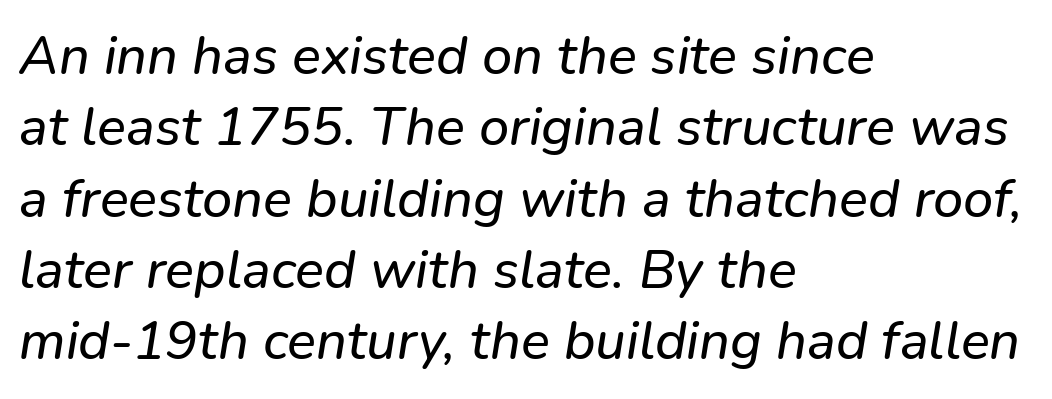
The image shows 54 px text type, italic (leaning right); set left-aligned, normal line spacing (1.32x), normal letter spacing, not underlined; low stroke contrast and a medium x-height.
